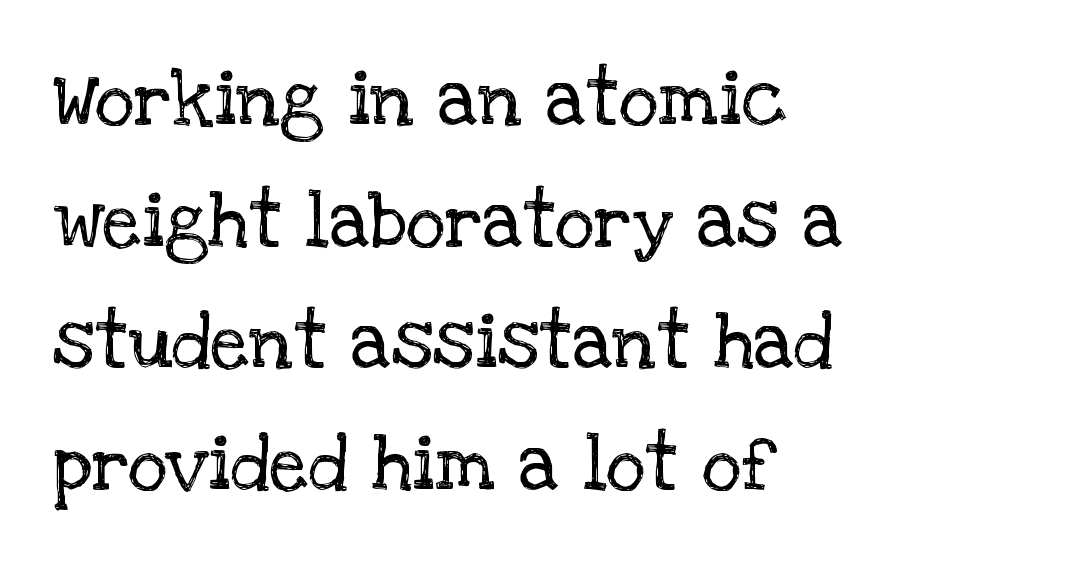
Q: Is the text bold? A: No.
Q: Is the text italic (slanted)? A: No, it is upright.
Q: Is the typeface a serif or a sans-serif typeface? A: Serif.
Q: Is the text underlined? A: No.
Q: How is the paragraph aligned? A: Left-aligned.
Q: Is the spacing between letters normal or unusually wide? A: Normal.
Q: Is the spacing between lines tight, normal or loose? A: Normal.
Q: Width (condensed, normal, or wide)? A: Normal.
Q: Stroke contrast? A: Low.
Q: x-height? A: Large.
Q: Monospaced? A: No.
